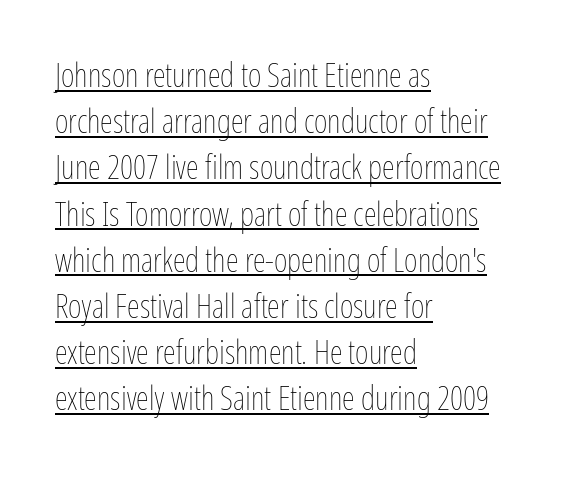
Tracking here is standard; glyphs follow each other at the usual distance. Does a line run under the words? Yes, clearly. In terms of leading, this rendering sits right in the middle. Stroke mass is kept to a normal reading level or below. Do the characters align in a grid? No, the font is proportional.
